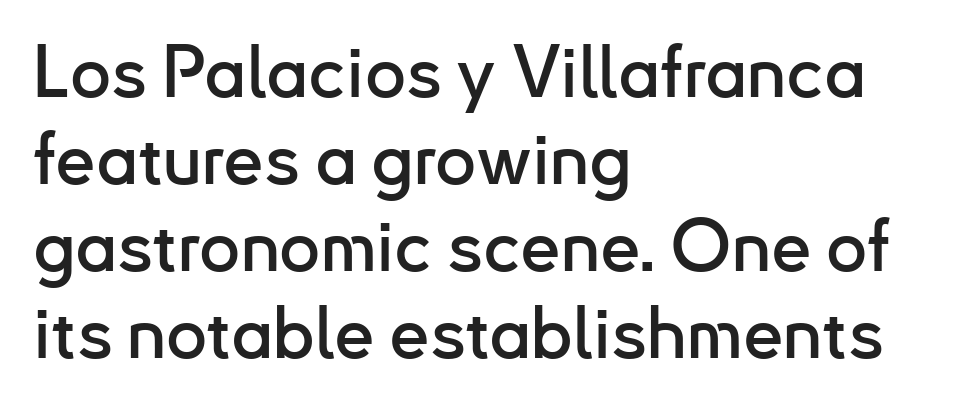
{"serif": "no", "italic": "no", "width": "normal", "stroke_contrast": "low", "x_height": "small", "monospaced": "no", "underline": "no", "align": "left", "line_spacing_ratio": 1.21, "letter_spacing": "normal", "letter_spacing_em": 0.0, "glyph_px": 72}
